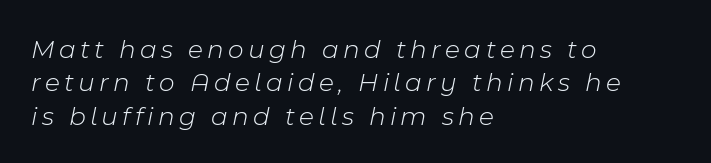
The font's italic variant was chosen for this text. Any mark beneath the type? The region is blank. The face looks like a standard text weight, possibly lighter. Does the copy run flush right? No — it runs flush left.
